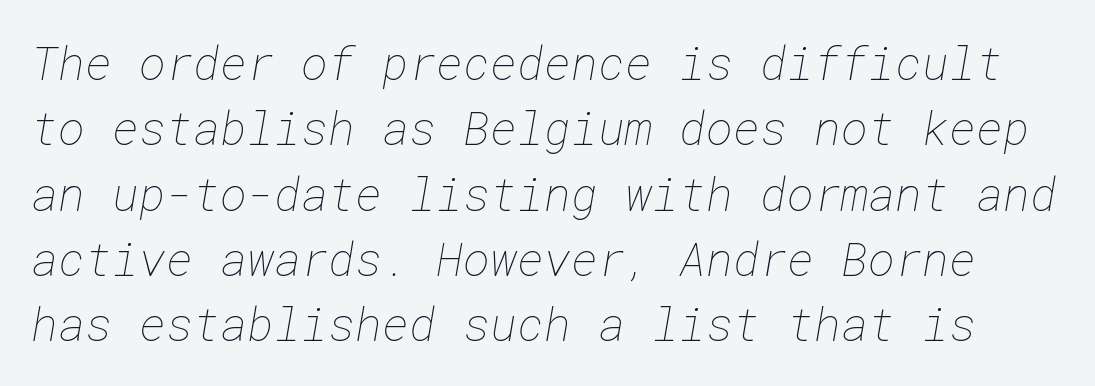
The image shows 46 px thin type; set normal line spacing (1.42x), normal letter spacing, not underlined; low stroke contrast and a medium x-height.
